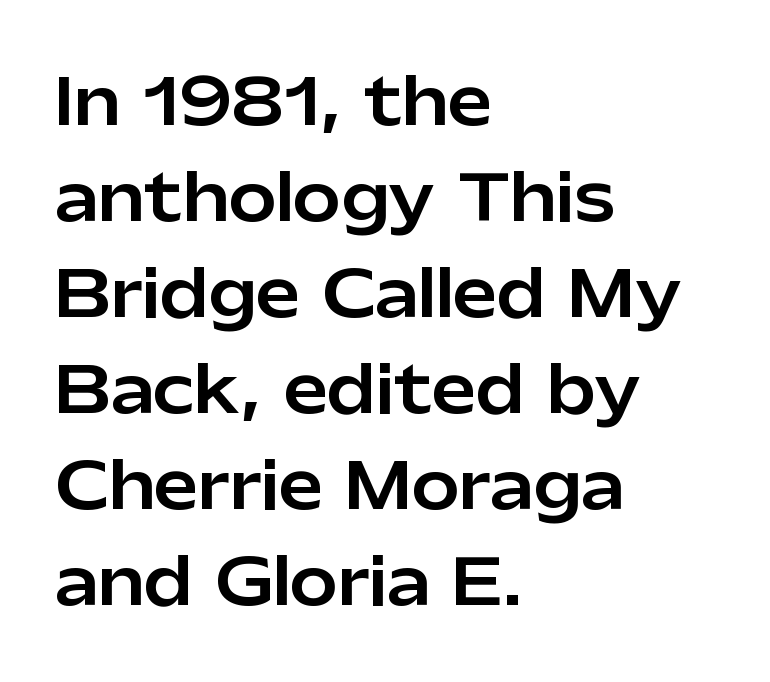
The image shows 64 px sans-serif type, upright; set left-aligned, normal line spacing (1.5x), normal letter spacing, not underlined; low stroke contrast and a medium x-height.
